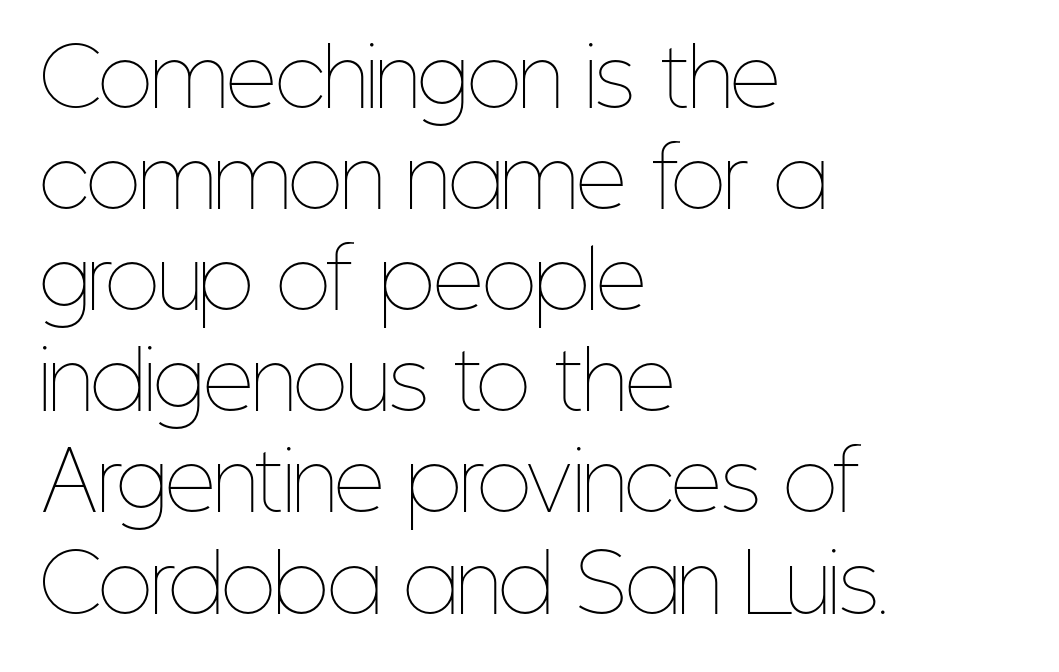
{"italic": "no", "bold": "no", "weight": "thin", "width": "condensed", "stroke_contrast": "low", "x_height": "medium", "monospaced": "no", "underline": "no", "align": "left", "line_spacing": "normal", "line_spacing_ratio": 1.28, "letter_spacing": "normal", "letter_spacing_em": 0.0, "glyph_px": 79}
